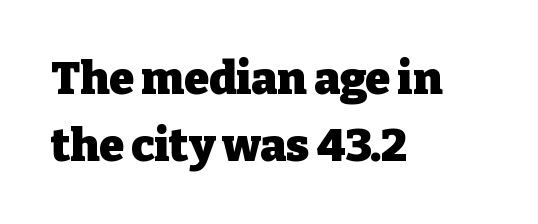
Q: Is the text bold? A: Yes.
Q: Is the text italic (slanted)? A: No, it is upright.
Q: Is the typeface a serif or a sans-serif typeface? A: Serif.
Q: Is the text underlined? A: No.
Q: How is the paragraph aligned? A: Left-aligned.
Q: Is the spacing between letters normal or unusually wide? A: Normal.
Q: Is the spacing between lines tight, normal or loose? A: Normal.
Q: Width (condensed, normal, or wide)? A: Normal.
Q: Stroke contrast? A: Low.
Q: x-height? A: Medium.
Q: Monospaced? A: No.
